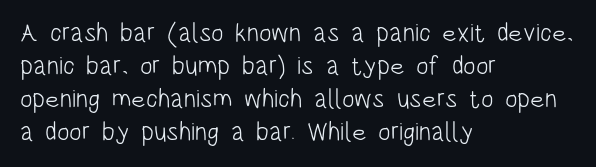
{"italic": "no", "bold": "no", "underline": "no", "align": "left", "line_spacing": "normal", "line_spacing_ratio": 1.27, "letter_spacing": "normal", "letter_spacing_em": 0.0, "glyph_px": 26}
